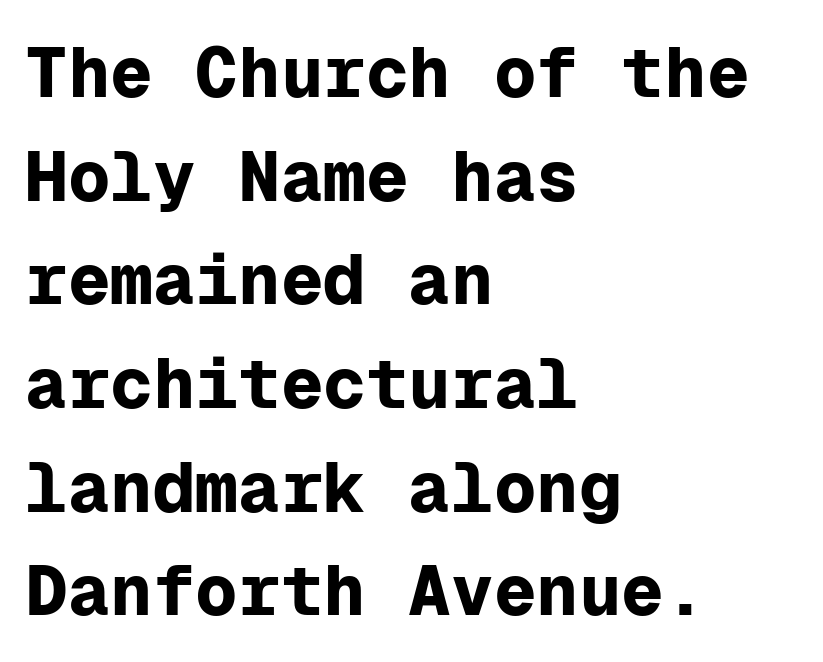
Q: Is the text bold? A: Yes.
Q: Is the text italic (slanted)? A: No, it is upright.
Q: Is the typeface a serif or a sans-serif typeface? A: Sans-serif.
Q: Is the text underlined? A: No.
Q: How is the paragraph aligned? A: Left-aligned.
Q: Is the spacing between letters normal or unusually wide? A: Normal.
Q: Is the spacing between lines tight, normal or loose? A: Normal.
Q: Width (condensed, normal, or wide)? A: Normal.
Q: Stroke contrast? A: Low.
Q: x-height? A: Medium.
Q: Monospaced? A: Yes.
